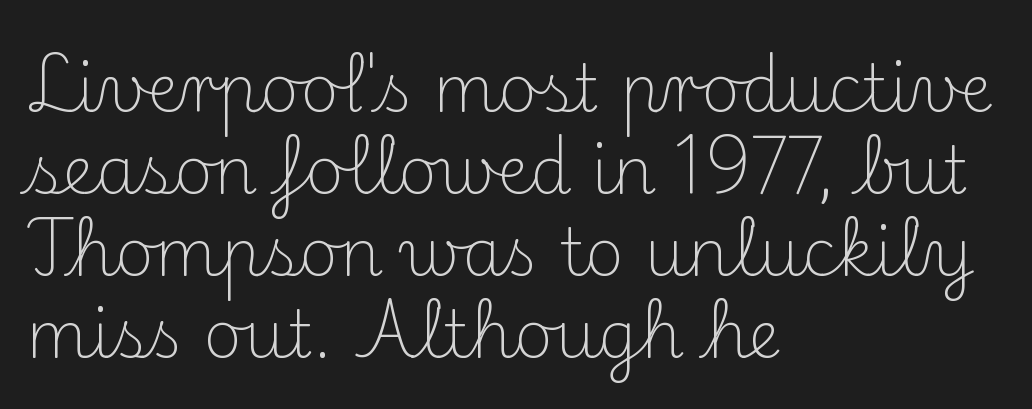
{"serif": "yes", "italic": "no", "bold": "no", "weight": "light", "width": "normal", "stroke_contrast": "medium", "x_height": "small", "monospaced": "no", "underline": "no", "align": "left", "line_spacing_ratio": 1.24, "letter_spacing": "normal", "letter_spacing_em": 0.0, "glyph_px": 66}
